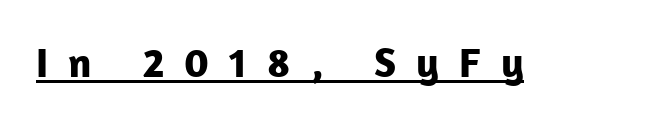
The image shows 42 px bold sans-serif type, upright; set unusually wide letter spacing (+0.48 em), underlined; low stroke contrast and a medium x-height.
